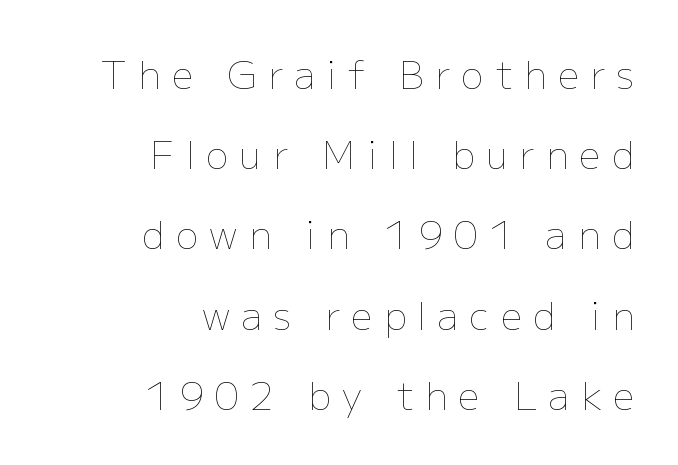
The image shows 38 px thin type, upright; set right-aligned, loose line spacing (2.11x), unusually wide letter spacing (+0.3 em), not underlined; low stroke contrast and a medium x-height.
